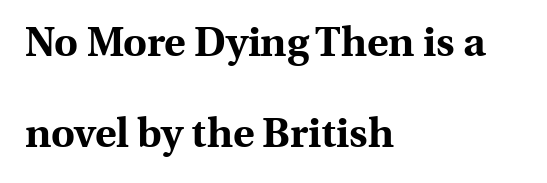
The image shows 41 px bold serif type, upright; set left-aligned, loose line spacing (2.21x), normal letter spacing, not underlined; a medium x-height.
